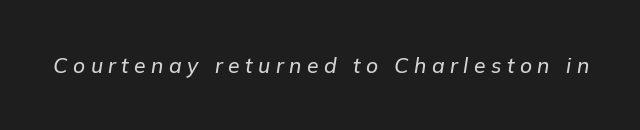
Q: Is the text italic (slanted)? A: Yes, it leans right by about 9 degrees.
Q: Is the text underlined? A: No.
Q: Is the spacing between letters normal or unusually wide? A: Unusually wide.
